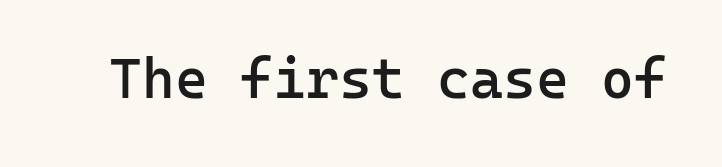
A typesetter would label this face a sans. Spacing between characters is what you'd get straight out of the box. On the weight axis this lands at semibold, roughly 600. Letters rest on an invisible, unmarked baseline. Unlike italic type, these characters show no tilt at all. Here the designer chose a console-style face with uniform glyph widths.
